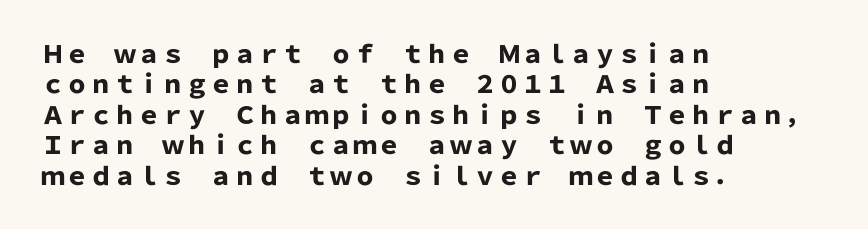
{"italic": "no", "bold": "yes", "underline": "no", "align": "left", "line_spacing": "normal", "line_spacing_ratio": 1.27, "letter_spacing": "normal", "letter_spacing_em": 0.0, "glyph_px": 24}
